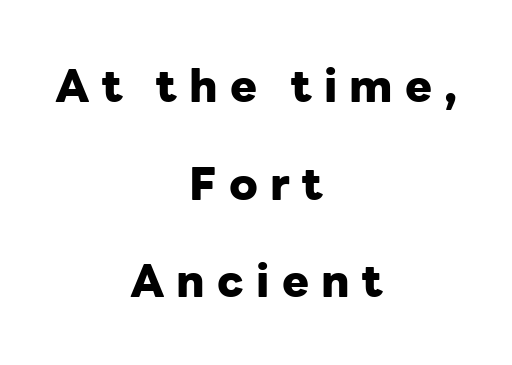
{"serif": "no", "italic": "no", "bold": "yes", "weight": "heavy", "width": "normal", "stroke_contrast": "low", "x_height": "medium", "monospaced": "no", "underline": "no", "align": "center", "line_spacing": "loose", "line_spacing_ratio": 2.17, "letter_spacing": "wide", "letter_spacing_em": 0.27, "glyph_px": 45}
